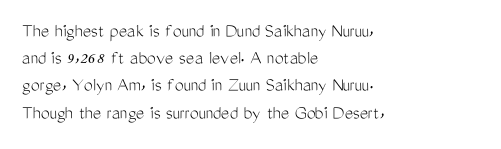
The text block is weighted toward the left margin, trailing off unevenly rightward. Summary of vertical rhythm: regular, with standard interline spacing. Spacing between characters is what you'd get straight out of the box. The letterforms sit at book weight or below.
